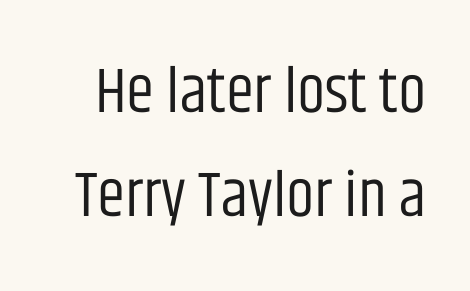
Q: Is the text bold? A: No.
Q: Is the text italic (slanted)? A: No, it is upright.
Q: Is the typeface a serif or a sans-serif typeface? A: Sans-serif.
Q: Is the text underlined? A: No.
Q: Is the spacing between letters normal or unusually wide? A: Normal.
Q: Is the spacing between lines tight, normal or loose? A: Normal.
Q: Width (condensed, normal, or wide)? A: Condensed.
Q: Stroke contrast? A: Low.
Q: x-height? A: Large.
Q: Monospaced? A: No.
